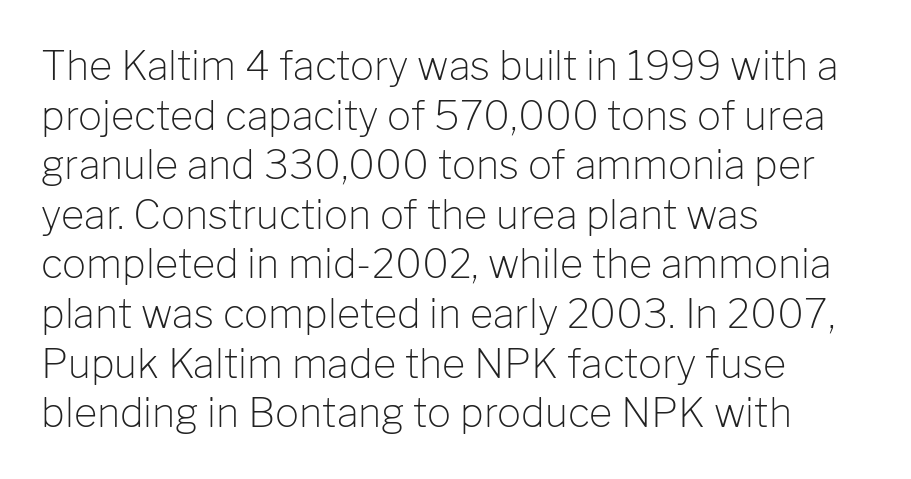
Q: Is the text bold? A: No.
Q: Is the text italic (slanted)? A: No, it is upright.
Q: Is the typeface a serif or a sans-serif typeface? A: Sans-serif.
Q: Is the text underlined? A: No.
Q: How is the paragraph aligned? A: Left-aligned.
Q: Is the spacing between letters normal or unusually wide? A: Normal.
Q: Width (condensed, normal, or wide)? A: Normal.
Q: Stroke contrast? A: Low.
Q: x-height? A: Medium.
Q: Monospaced? A: No.
